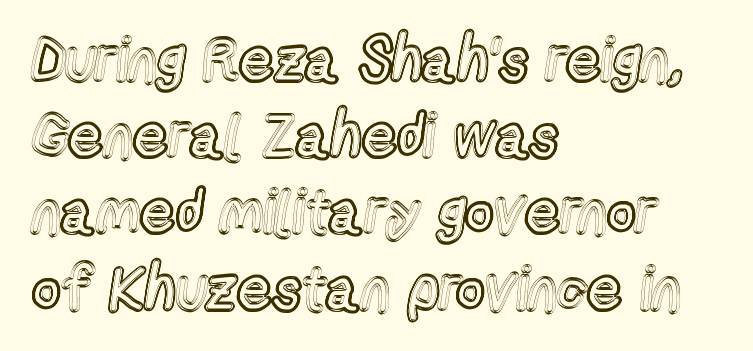
Q: Is the text italic (slanted)? A: Yes.
Q: Is the text underlined? A: No.
Q: How is the paragraph aligned? A: Left-aligned.
Q: Is the spacing between letters normal or unusually wide? A: Normal.
Q: Is the spacing between lines tight, normal or loose? A: Normal.
Q: Width (condensed, normal, or wide)? A: Condensed.
Q: x-height? A: Medium.
Q: Monospaced? A: No.
